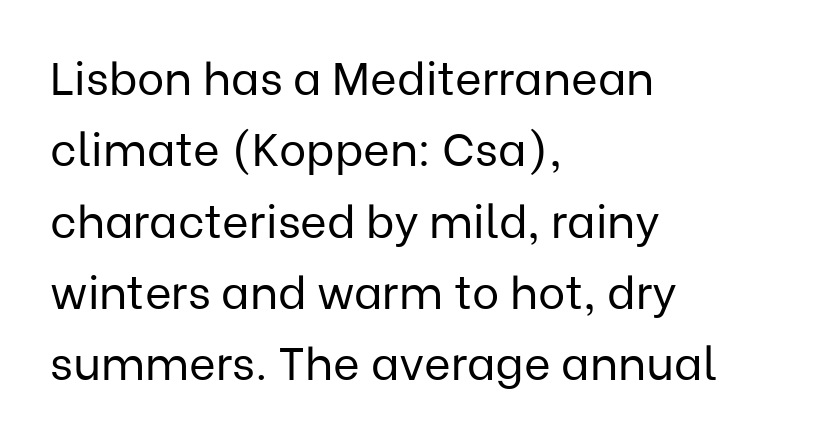
Q: Is the text bold? A: No.
Q: Is the text italic (slanted)? A: No, it is upright.
Q: Is the typeface a serif or a sans-serif typeface? A: Sans-serif.
Q: Is the text underlined? A: No.
Q: How is the paragraph aligned? A: Left-aligned.
Q: Is the spacing between letters normal or unusually wide? A: Normal.
Q: Is the spacing between lines tight, normal or loose? A: Normal.
Q: Width (condensed, normal, or wide)? A: Normal.
Q: Stroke contrast? A: Low.
Q: x-height? A: Medium.
Q: Monospaced? A: No.
